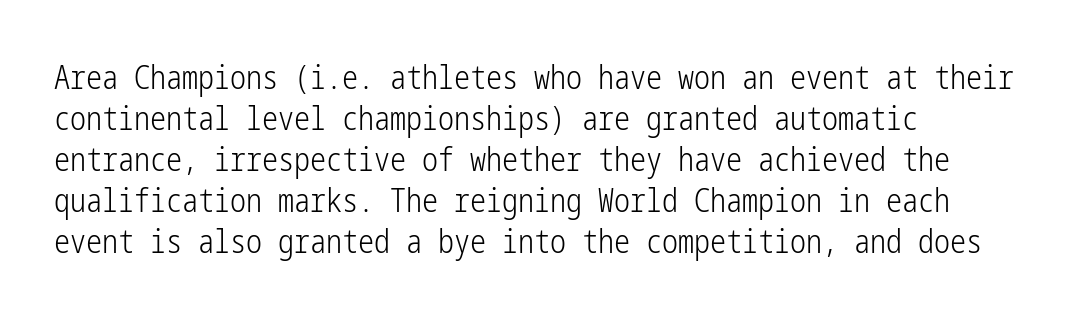
The image shows 32 px light, condensed sans-serif type, upright; set left-aligned, normal line spacing (1.28x), normal letter spacing, not underlined; low stroke contrast and a medium x-height.
